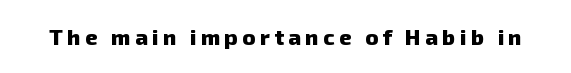
{"bold": "yes", "underline": "no", "letter_spacing": "wide", "letter_spacing_em": 0.2, "glyph_px": 22}
